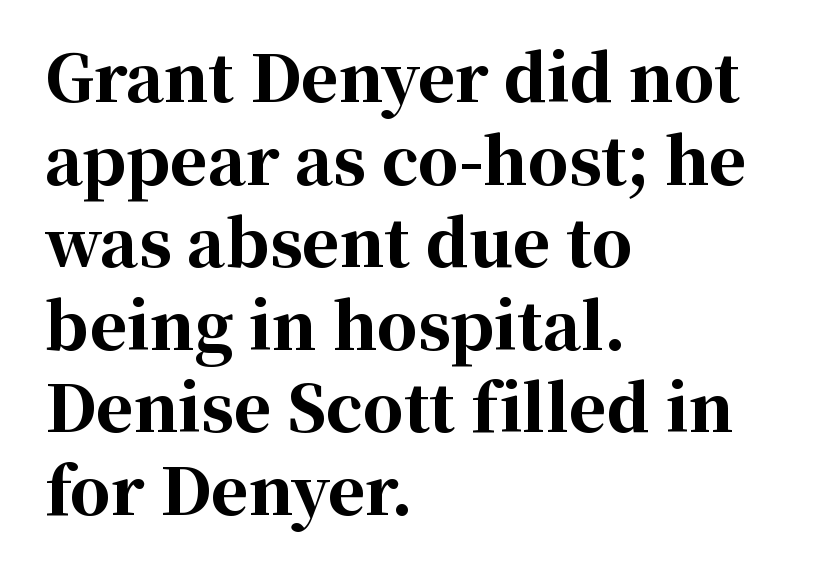
The image shows 64 px bold serif type, upright; set left-aligned, normal line spacing (1.29x), normal letter spacing, not underlined; high stroke contrast and a medium x-height.
